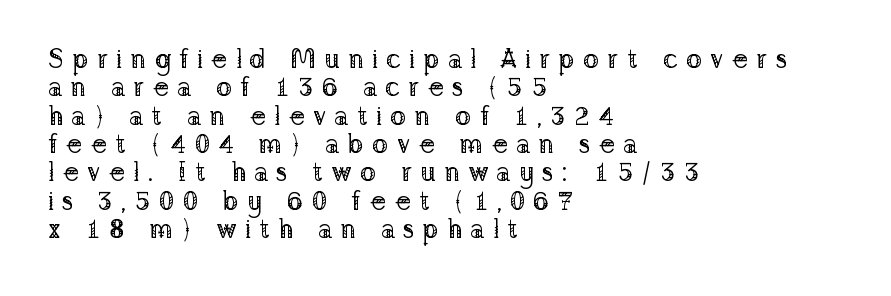
The image shows 27 px text type, upright; set left-aligned, tight line spacing (1.05x), unusually wide letter spacing (+0.29 em), not underlined.
